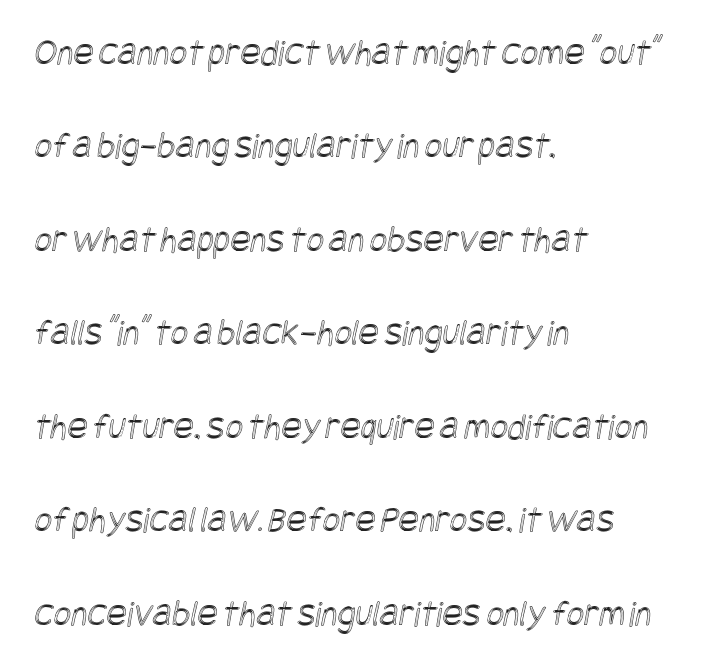
{"width": "condensed", "x_height": "large", "underline": "no", "align": "left", "line_spacing": "loose", "line_spacing_ratio": 2.46, "letter_spacing": "normal", "letter_spacing_em": 0.0, "glyph_px": 38}
